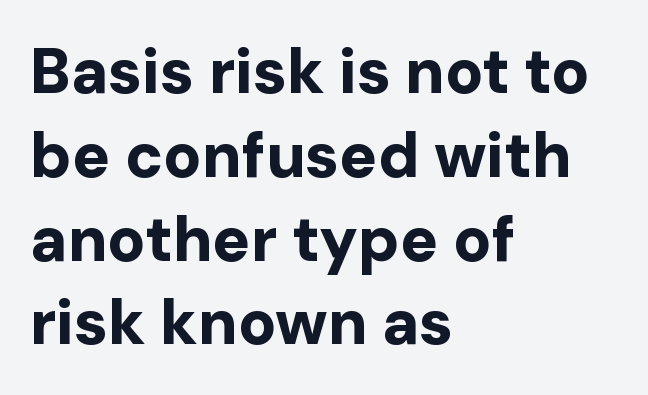
Q: Is the text bold? A: Yes.
Q: Is the text italic (slanted)? A: No, it is upright.
Q: Is the typeface a serif or a sans-serif typeface? A: Sans-serif.
Q: Is the text underlined? A: No.
Q: How is the paragraph aligned? A: Left-aligned.
Q: Is the spacing between letters normal or unusually wide? A: Normal.
Q: Is the spacing between lines tight, normal or loose? A: Normal.
Q: Width (condensed, normal, or wide)? A: Normal.
Q: Stroke contrast? A: Low.
Q: x-height? A: Medium.
Q: Monospaced? A: No.
